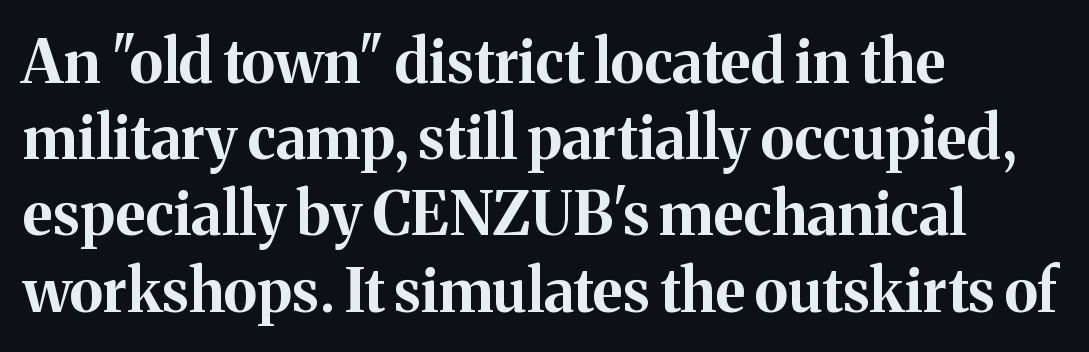
Posture: straight, roman, zero tilt. Its strokes are broad and dark, the hallmark of bold type. Vertical spacing — default. This rendering employs a face with finishing strokes, i.e., a serif. There is no visible air inserted between adjacent glyphs. The rendering uses natural spacing where letterforms have individual widths.
